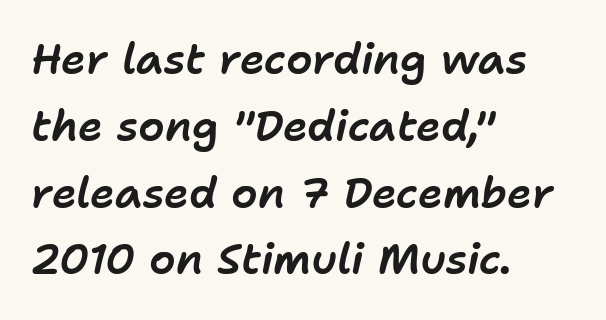
{"italic": "yes", "lean": "right", "slant_degrees": 11, "width": "normal", "stroke_contrast": "low", "x_height": "medium", "monospaced": "no", "underline": "no", "align": "left", "line_spacing": "normal", "line_spacing_ratio": 1.59, "letter_spacing": "normal", "letter_spacing_em": 0.0, "glyph_px": 42}
